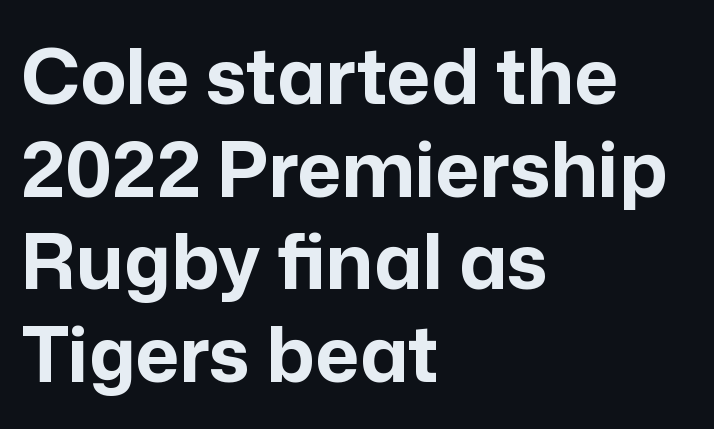
The type is set solid horizontally, with unmodified tracking. Which margin do the lines hug? The left one — the right edge is uneven. Varying glyph widths throughout — classic text-font behaviour. Summary of weight: heavy, a full bold.
